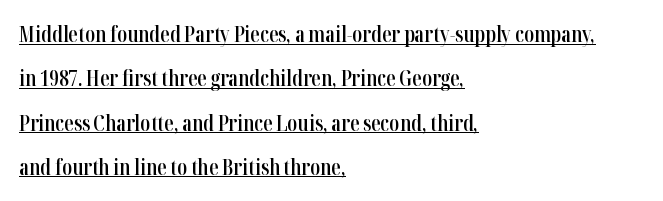
How are the letters spaced? Ordinarily, with no added tracking. No italicization has been applied; the sample stays upright. The rendering anchors every line to the left-hand side. Decoration check: the copy is underlined. Rows of type keep a wide berth in the vertical direction. The typesetting leans somewhat heavy: a semibold.
